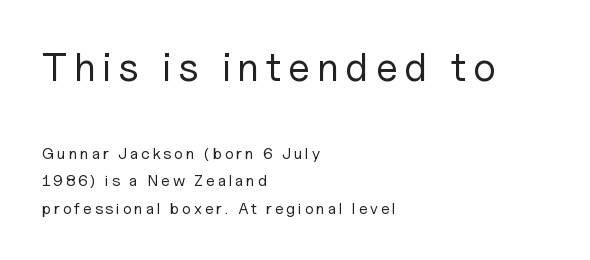
The image shows 40 px regular-weight sans-serif type, upright; set left-aligned, line spacing 1.72x, not underlined; the first (top) block is 2.5x larger; low stroke contrast and a medium x-height.
